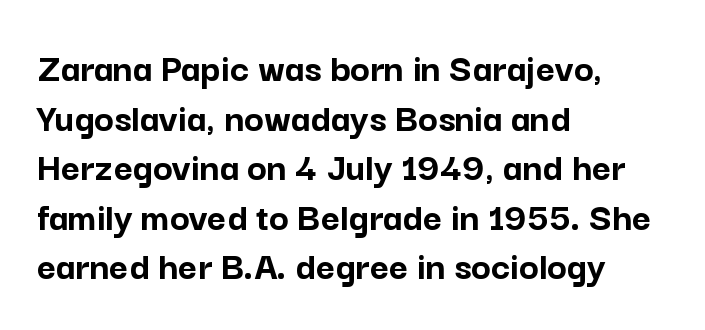
A typesetter would call this proportional, since set widths differ per character. Line starts are locked; line ends wander. Chunky letters — that's bold for sure. The glyphs are unaccompanied by any horizontal stroke below them.
